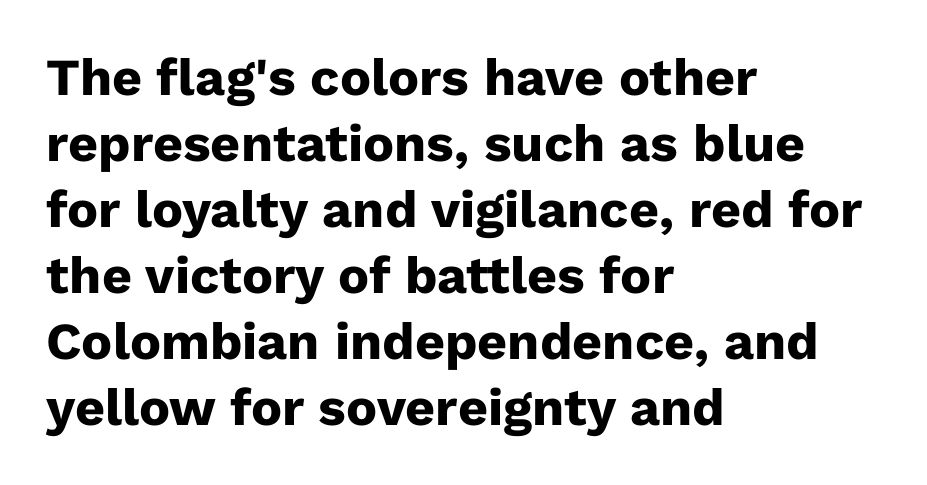
{"serif": "no", "italic": "no", "bold": "yes", "weight": "heavy", "width": "normal", "stroke_contrast": "low", "x_height": "medium", "monospaced": "no", "underline": "no", "align": "left", "line_spacing": "normal", "line_spacing_ratio": 1.27, "letter_spacing": "normal", "letter_spacing_em": 0.0, "glyph_px": 52}
